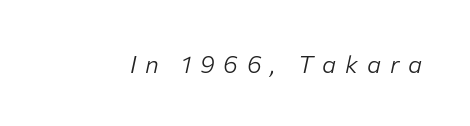
Descender tails drop into unmarked territory. The typesetting does not lean heavy: it is not bold. Characters are canted at an angle relative to the baseline's perpendicular. Honestly, the letter spacing is so wide it's the main thing you notice.
